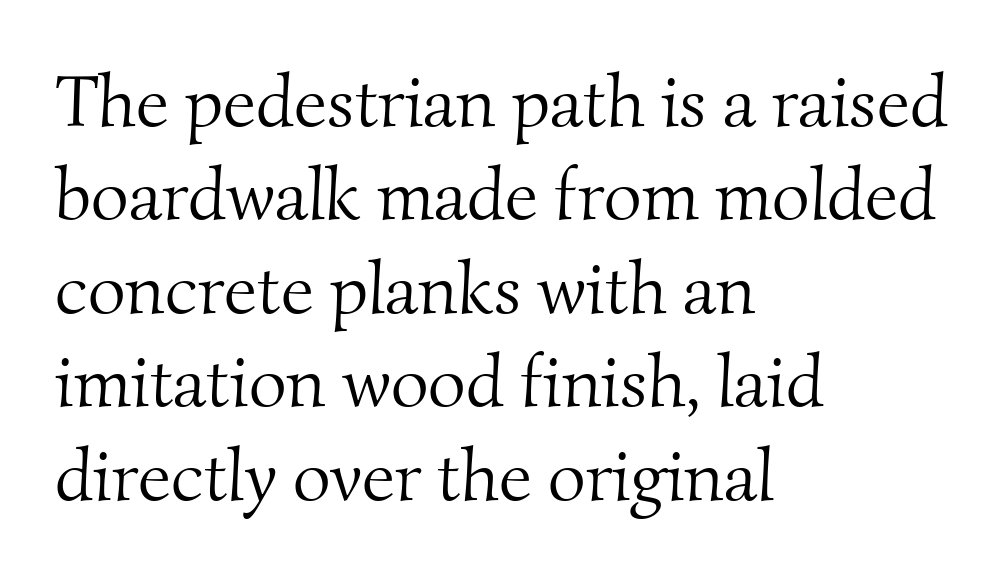
Q: Is the text bold? A: No.
Q: Is the typeface a serif or a sans-serif typeface? A: Serif.
Q: Is the text underlined? A: No.
Q: How is the paragraph aligned? A: Left-aligned.
Q: Is the spacing between letters normal or unusually wide? A: Normal.
Q: Is the spacing between lines tight, normal or loose? A: Normal.
Q: Width (condensed, normal, or wide)? A: Normal.
Q: Stroke contrast? A: Medium.
Q: x-height? A: Small.
Q: Monospaced? A: No.
